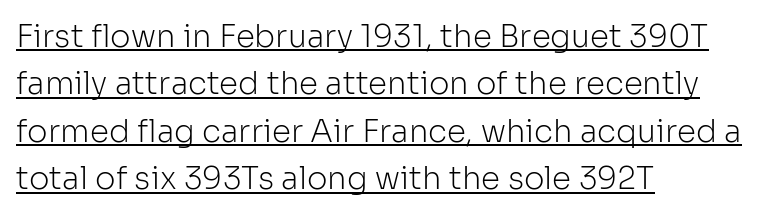
The image shows 31 px light sans-serif type, upright; set left-aligned, normal line spacing (1.53x), normal letter spacing, underlined; low stroke contrast and a medium x-height.
